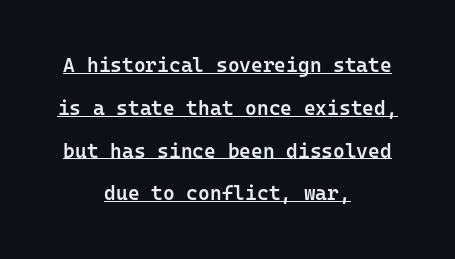
Q: Is the text bold? A: Semi-bold.
Q: Is the text italic (slanted)? A: No, it is upright.
Q: Is the text underlined? A: Yes.
Q: How is the paragraph aligned? A: Centered.
Q: Is the spacing between letters normal or unusually wide? A: Normal.
Q: Is the spacing between lines tight, normal or loose? A: Loose.
